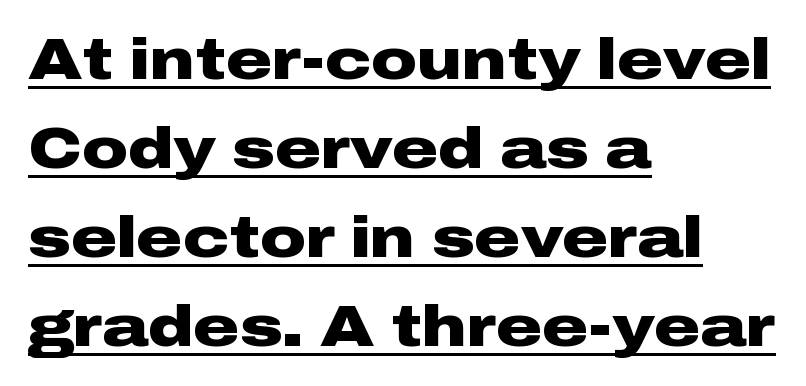
{"serif": "no", "italic": "no", "bold": "yes", "weight": "heavy", "width": "wide", "stroke_contrast": "low", "x_height": "medium", "monospaced": "no", "underline": "yes", "align": "left", "line_spacing": "normal", "line_spacing_ratio": 1.56, "letter_spacing": "normal", "letter_spacing_em": 0.0, "glyph_px": 57}
